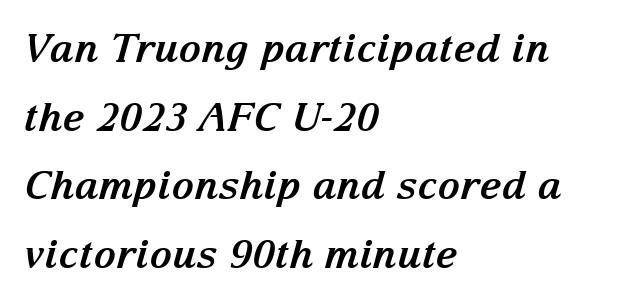
Q: Is the text bold? A: Yes.
Q: Is the text italic (slanted)? A: Yes, it leans right by about 15 degrees.
Q: Is the typeface a serif or a sans-serif typeface? A: Serif.
Q: Is the text underlined? A: No.
Q: How is the paragraph aligned? A: Left-aligned.
Q: Is the spacing between letters normal or unusually wide? A: Normal.
Q: Width (condensed, normal, or wide)? A: Normal.
Q: Stroke contrast? A: Medium.
Q: x-height? A: Medium.
Q: Monospaced? A: No.
